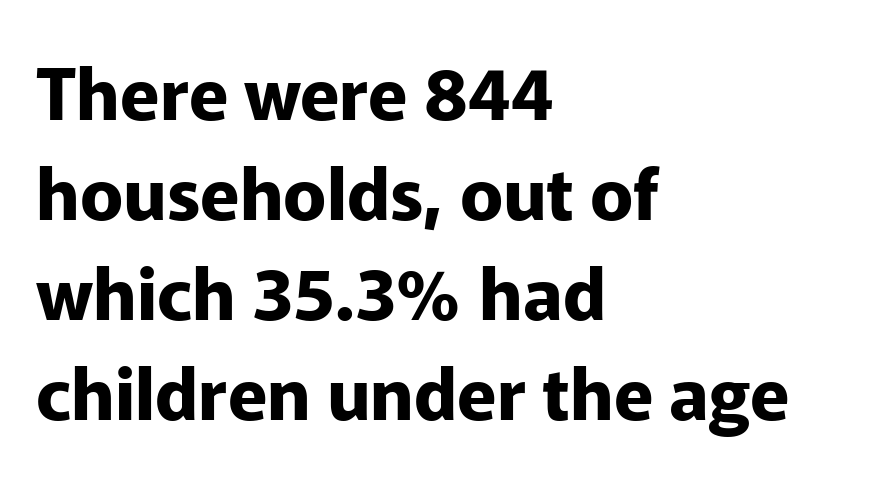
Q: Is the text bold? A: Yes.
Q: Is the text italic (slanted)? A: No, it is upright.
Q: Is the typeface a serif or a sans-serif typeface? A: Sans-serif.
Q: Is the text underlined? A: No.
Q: How is the paragraph aligned? A: Left-aligned.
Q: Is the spacing between letters normal or unusually wide? A: Normal.
Q: Is the spacing between lines tight, normal or loose? A: Normal.
Q: Width (condensed, normal, or wide)? A: Normal.
Q: Stroke contrast? A: Low.
Q: x-height? A: Medium.
Q: Monospaced? A: No.
